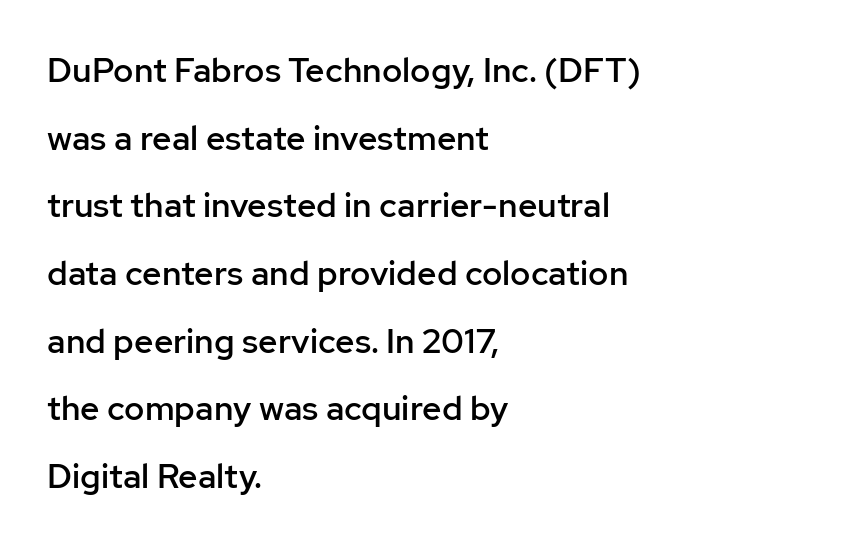
The image shows 34 px semibold sans-serif type, upright; set left-aligned, loose line spacing (1.99x), normal letter spacing, not underlined; low stroke contrast and a medium x-height.
